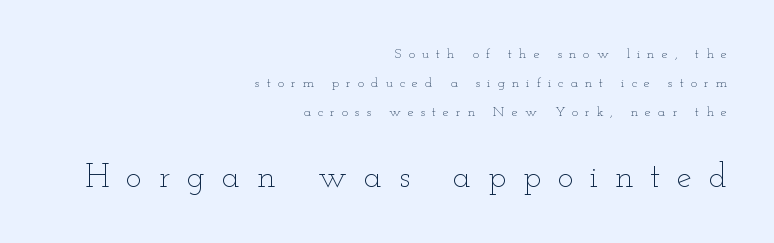
Q: Is the text bold? A: No.
Q: Is the text italic (slanted)? A: No, it is upright.
Q: Is the text underlined? A: No.
Q: How is the paragraph aligned? A: Right-aligned.
Q: Is the spacing between letters normal or unusually wide? A: Unusually wide.
Q: Is the spacing between lines tight, normal or loose? A: Loose.
Q: Which block of text is set in a larger size, the first (top) or the second (bottom)? A: The second (bottom) one.
Q: Width (condensed, normal, or wide)? A: Wide.
Q: Stroke contrast? A: Low.
Q: x-height? A: Small.
Q: Monospaced? A: No.
